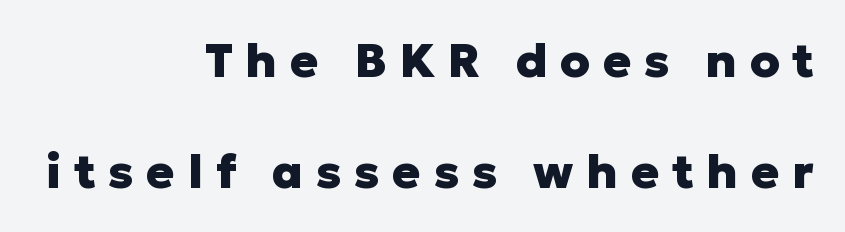
Q: Is the text bold? A: Yes.
Q: Is the text italic (slanted)? A: No, it is upright.
Q: Is the typeface a serif or a sans-serif typeface? A: Sans-serif.
Q: Is the text underlined? A: No.
Q: How is the paragraph aligned? A: Right-aligned.
Q: Is the spacing between letters normal or unusually wide? A: Unusually wide.
Q: Is the spacing between lines tight, normal or loose? A: Loose.
Q: Width (condensed, normal, or wide)? A: Normal.
Q: Stroke contrast? A: Low.
Q: x-height? A: Medium.
Q: Monospaced? A: No.
